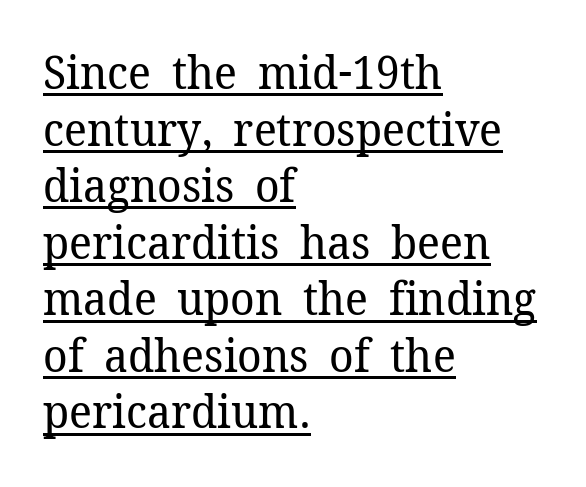
{"serif": "yes", "italic": "no", "bold": "no", "weight": "regular", "width": "normal", "stroke_contrast": "low", "x_height": "medium", "monospaced": "no", "underline": "yes", "align": "left", "line_spacing_ratio": 1.23, "letter_spacing": "normal", "letter_spacing_em": 0.0, "glyph_px": 46}
